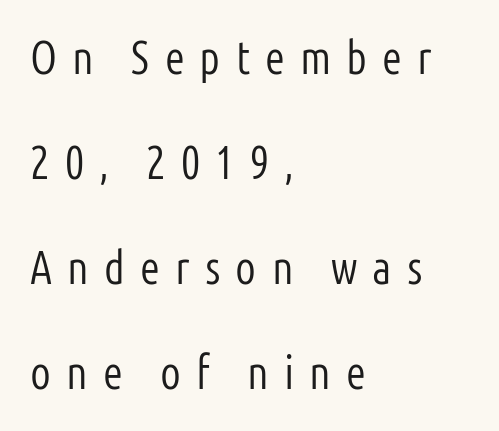
The image shows 46 px light, condensed sans-serif type, upright; set left-aligned, loose line spacing (2.28x), unusually wide letter spacing (+0.33 em), not underlined; low stroke contrast and a medium x-height.
